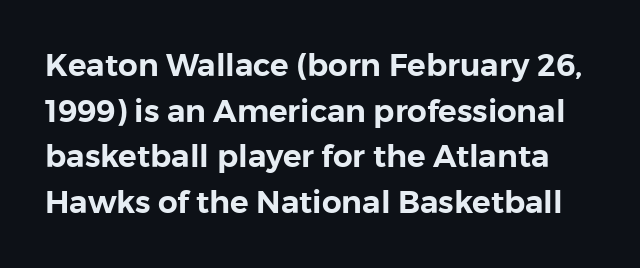
Q: Is the text italic (slanted)? A: No, it is upright.
Q: Is the typeface a serif or a sans-serif typeface? A: Sans-serif.
Q: Is the text underlined? A: No.
Q: Is the spacing between letters normal or unusually wide? A: Normal.
Q: Is the spacing between lines tight, normal or loose? A: Normal.
Q: Width (condensed, normal, or wide)? A: Normal.
Q: Stroke contrast? A: Low.
Q: x-height? A: Medium.
Q: Monospaced? A: No.
